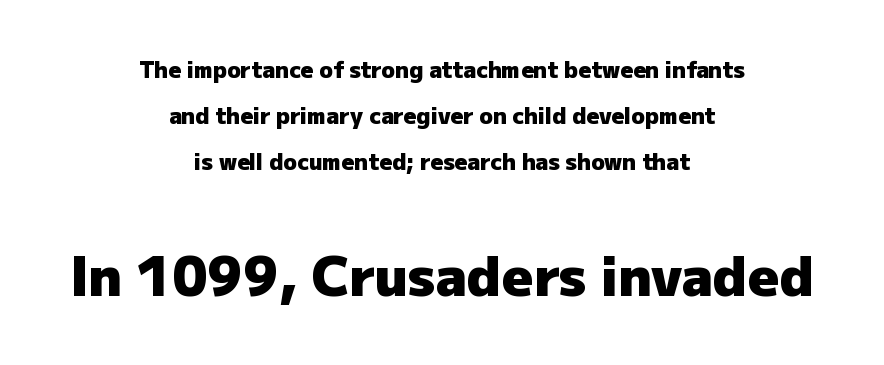
{"serif": "no", "italic": "no", "bold": "yes", "weight": "heavy", "width": "normal", "stroke_contrast": "low", "x_height": "medium", "monospaced": "no", "underline": "no", "align": "center", "line_spacing": "loose", "line_spacing_ratio": 2.09, "letter_spacing": "normal", "letter_spacing_em": 0.0, "larger_block": "second", "size_ratio": 2.45, "glyph_px": 54}
